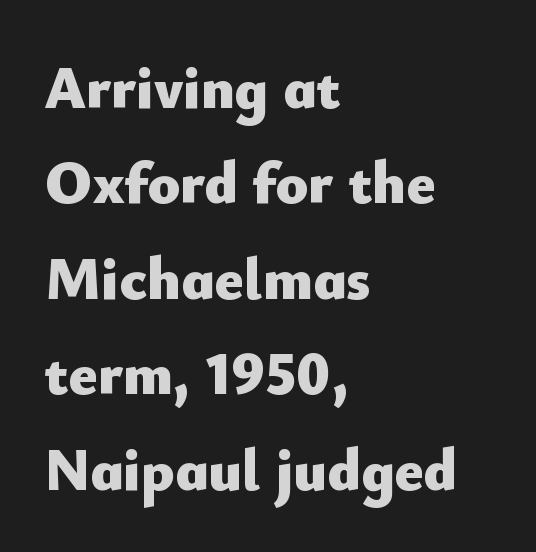
Q: Is the text bold? A: Yes.
Q: Is the text italic (slanted)? A: No, it is upright.
Q: Is the typeface a serif or a sans-serif typeface? A: Sans-serif.
Q: Is the text underlined? A: No.
Q: How is the paragraph aligned? A: Left-aligned.
Q: Is the spacing between letters normal or unusually wide? A: Normal.
Q: Is the spacing between lines tight, normal or loose? A: Normal.
Q: Width (condensed, normal, or wide)? A: Normal.
Q: Stroke contrast? A: Low.
Q: x-height? A: Small.
Q: Monospaced? A: No.
